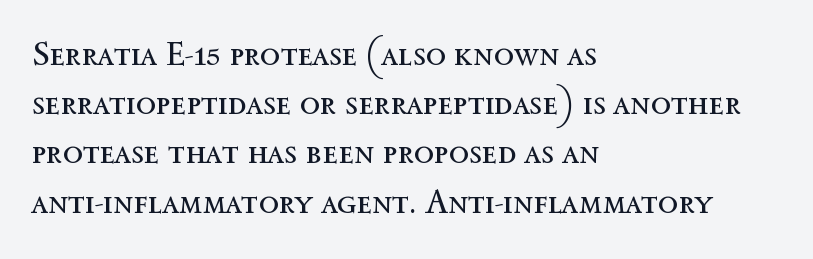
Proportional: the letters do not fall into vertical columns. Notice how the stems are strictly vertical — no italics here. These lines sit exactly where default settings would place them. The lines are quadded left.
